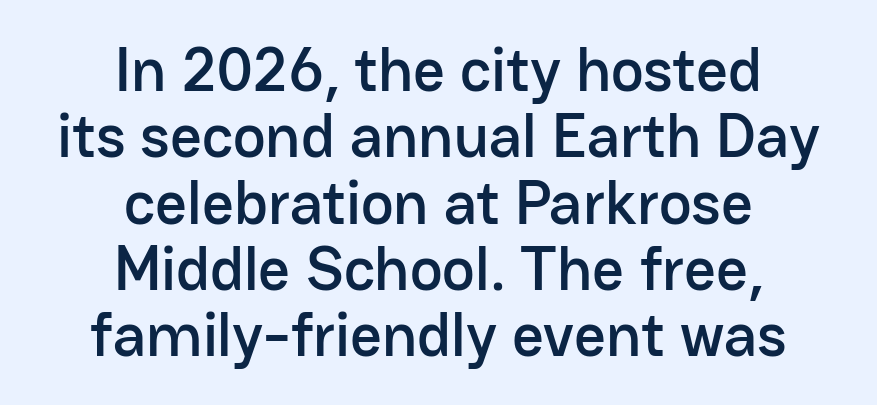
Ordinary non-slanted type is in use. Clear beneath every line of the passage. Leading is clearly below the norm, producing a dense column. This sample uses a sans-serif face. Think of a printed novel: that variable character pitch is what you see here. A centered setting, common on invitations and titles, is used for this passage.
